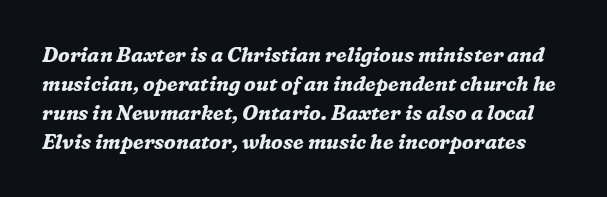
Q: Is the text bold? A: Yes.
Q: Is the text italic (slanted)? A: Yes, it leans right by about 16 degrees.
Q: Is the text underlined? A: No.
Q: Is the spacing between letters normal or unusually wide? A: Normal.
Q: Is the spacing between lines tight, normal or loose? A: Normal.
